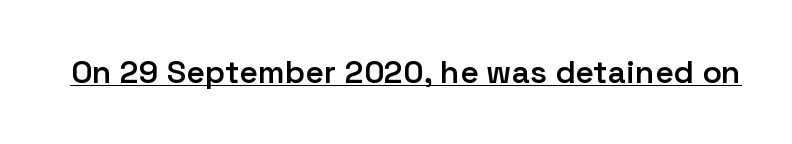
Q: Is the text bold? A: Semi-bold.
Q: Is the text italic (slanted)? A: No, it is upright.
Q: Is the typeface a serif or a sans-serif typeface? A: Sans-serif.
Q: Is the text underlined? A: Yes.
Q: Is the spacing between letters normal or unusually wide? A: Normal.
Q: Width (condensed, normal, or wide)? A: Normal.
Q: Stroke contrast? A: Low.
Q: x-height? A: Medium.
Q: Monospaced? A: No.
